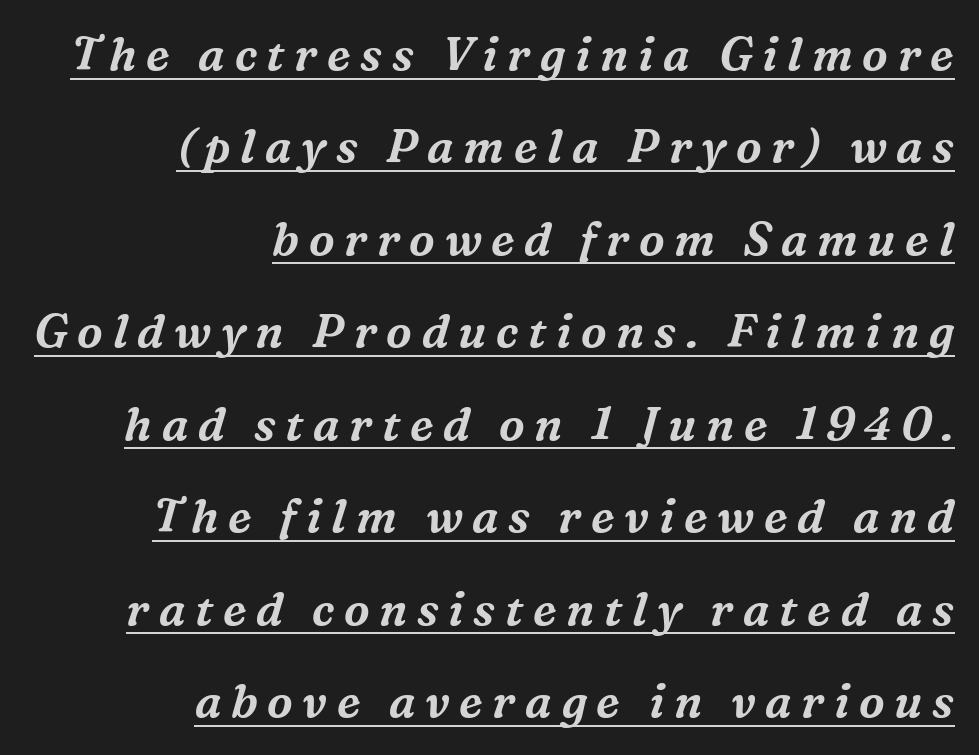
Q: Is the text italic (slanted)? A: Yes, it leans right by about 16 degrees.
Q: Is the typeface a serif or a sans-serif typeface? A: Serif.
Q: Is the text underlined? A: Yes.
Q: How is the paragraph aligned? A: Right-aligned.
Q: Is the spacing between letters normal or unusually wide? A: Unusually wide.
Q: Is the spacing between lines tight, normal or loose? A: Loose.
Q: Width (condensed, normal, or wide)? A: Normal.
Q: Stroke contrast? A: Medium.
Q: x-height? A: Medium.
Q: Monospaced? A: No.
